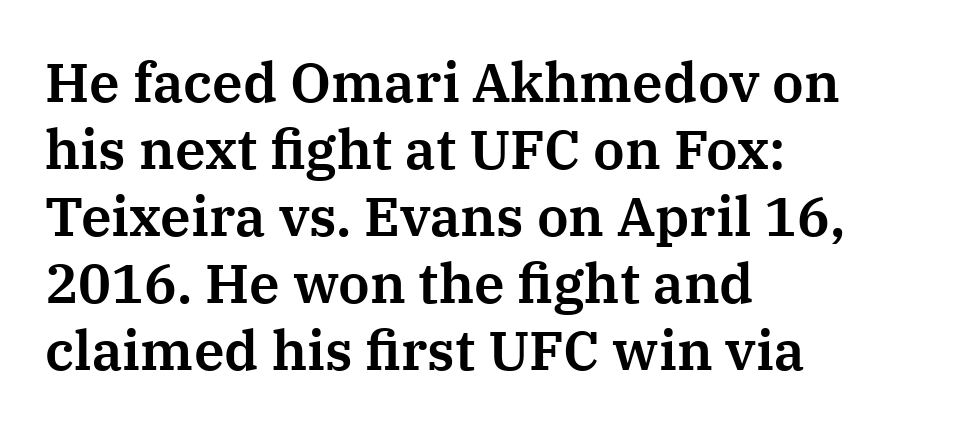
{"serif": "yes", "italic": "no", "width": "normal", "stroke_contrast": "medium", "x_height": "medium", "monospaced": "no", "underline": "no", "align": "left", "line_spacing_ratio": 1.22, "letter_spacing": "normal", "letter_spacing_em": 0.0, "glyph_px": 55}
